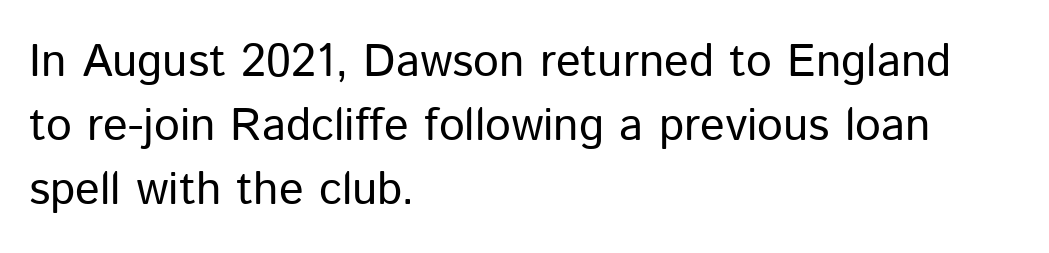
The image shows 46 px regular-weight sans-serif type, upright; set left-aligned, normal line spacing (1.39x), normal letter spacing, not underlined; low stroke contrast and a medium x-height.
